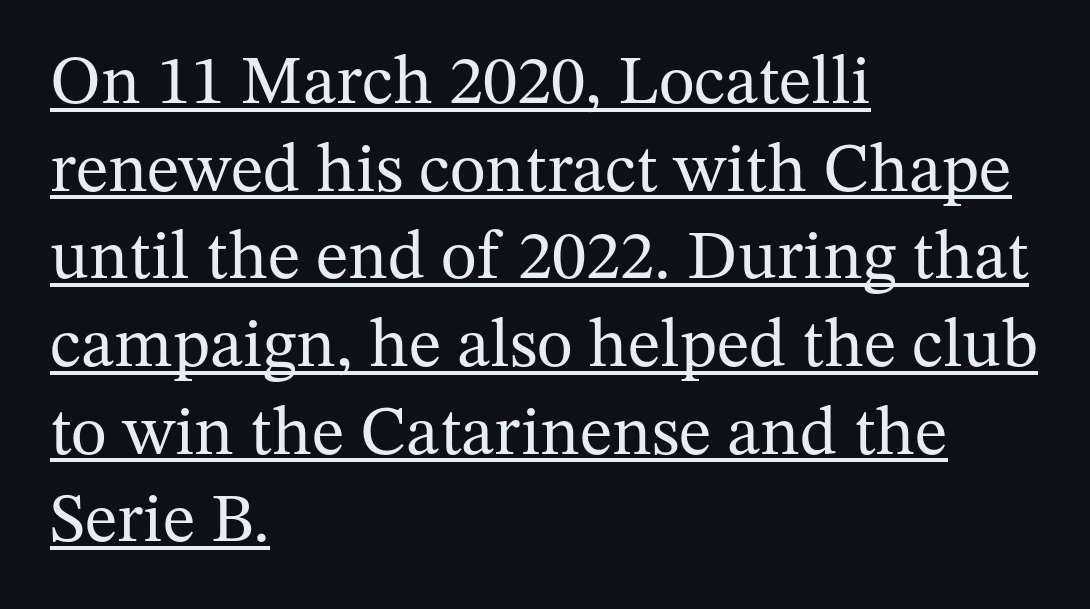
The image shows 69 px regular-weight serif type, upright; set left-aligned, normal line spacing (1.27x), normal letter spacing, underlined; medium stroke contrast and a medium x-height.
